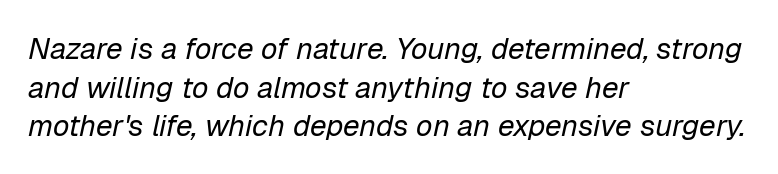
The image shows 30 px regular-weight type, italic (leaning right); set left-aligned, normal line spacing (1.29x), normal letter spacing, not underlined; low stroke contrast and a medium x-height.
